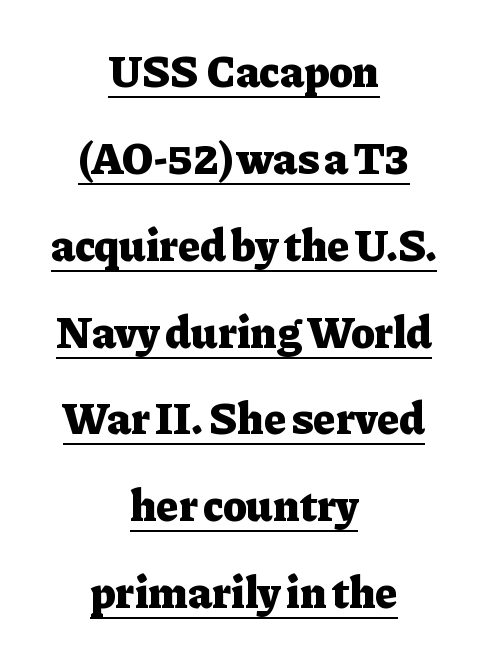
The image shows 45 px heavy serif type, upright; set centered, loose line spacing (1.93x), normal letter spacing, underlined; low stroke contrast and a medium x-height.
